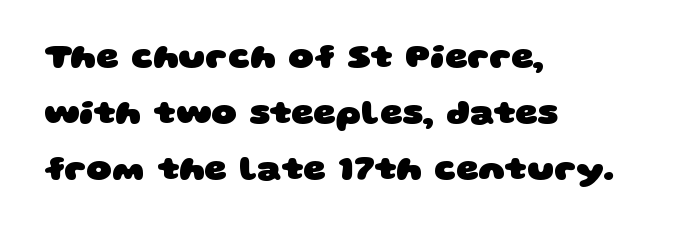
{"serif": "no", "bold": "yes", "weight": "heavy", "width": "wide", "stroke_contrast": "low", "x_height": "large", "monospaced": "no", "underline": "no", "align": "left", "line_spacing": "normal", "line_spacing_ratio": 1.6, "letter_spacing": "normal", "letter_spacing_em": 0.0, "glyph_px": 35}
